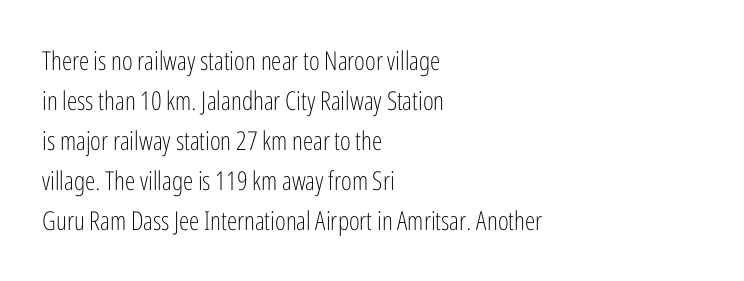
{"italic": "no", "bold": "no", "underline": "no", "align": "left", "line_spacing": "normal", "line_spacing_ratio": 1.54, "letter_spacing": "normal", "letter_spacing_em": 0.0, "glyph_px": 26}
